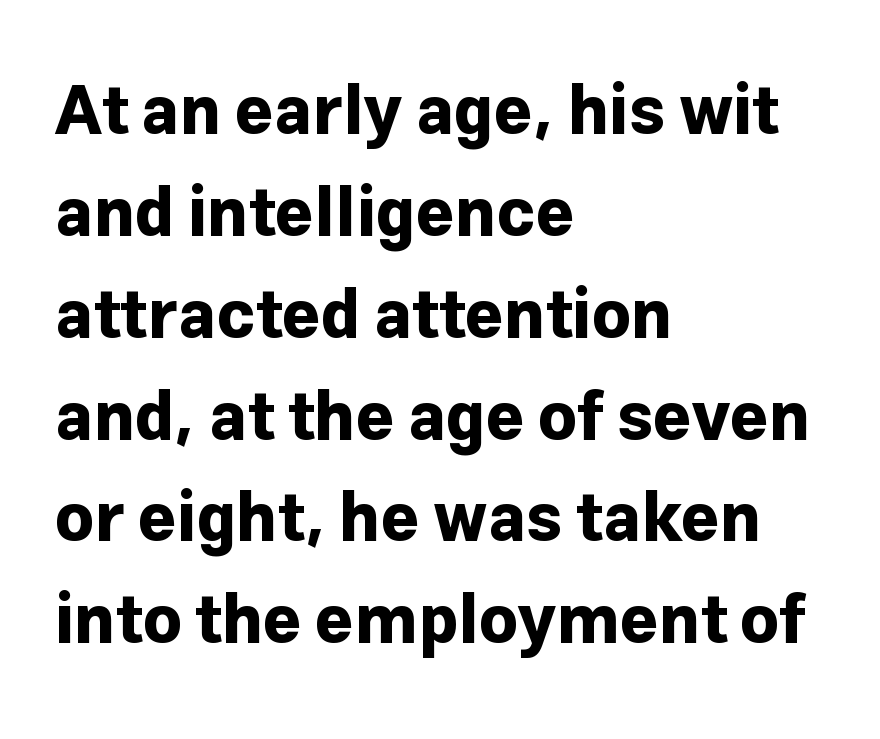
{"serif": "no", "italic": "no", "bold": "yes", "weight": "bold", "width": "normal", "stroke_contrast": "low", "x_height": "medium", "monospaced": "no", "underline": "no", "align": "left", "line_spacing": "normal", "line_spacing_ratio": 1.52, "letter_spacing": "normal", "letter_spacing_em": 0.0, "glyph_px": 67}
